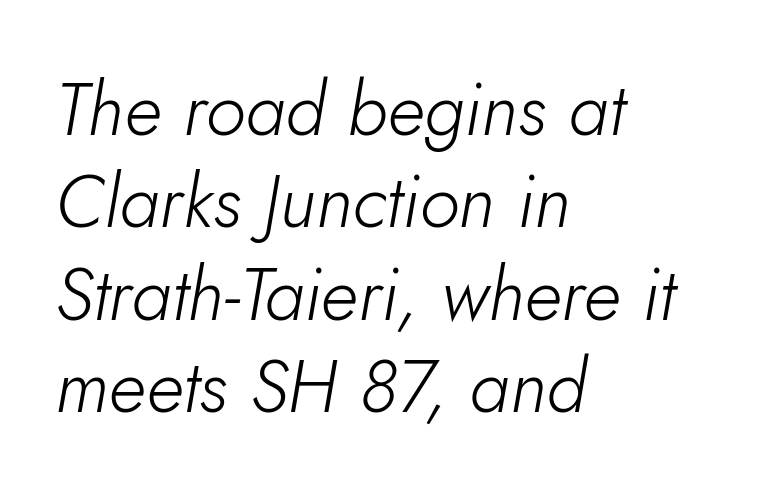
{"italic": "yes", "lean": "right", "slant_degrees": 10, "bold": "no", "weight": "light", "width": "normal", "stroke_contrast": "low", "x_height": "small", "monospaced": "no", "underline": "no", "align": "left", "line_spacing": "normal", "line_spacing_ratio": 1.25, "letter_spacing": "normal", "letter_spacing_em": 0.0, "glyph_px": 74}
